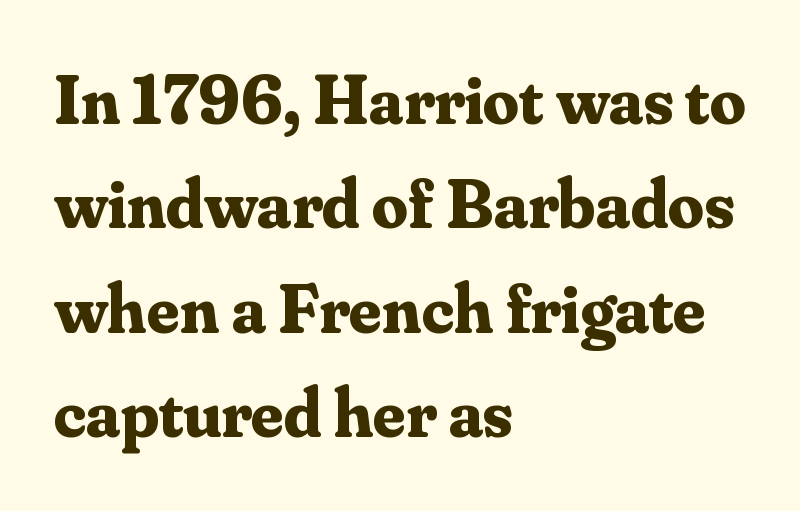
The gap between lines stays unmarked. If you measured baseline to baseline, you'd find a middling distance. Its strokes are broad and dark, the hallmark of bold type. This sample has the flowing, uneven cadence of proportional lettering. The horizontal fit of the characters is conventional and even. Serif or sans? Serif — the stroke terminals have little feet.
